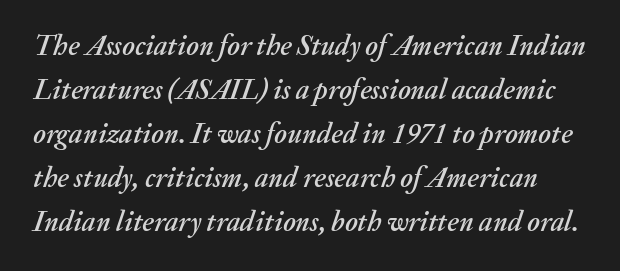
There is no visible air inserted between adjacent glyphs. Characters are canted at an angle relative to the baseline's perpendicular. You could not count columns in this text — the font is proportionally spaced. Leading: standard.
